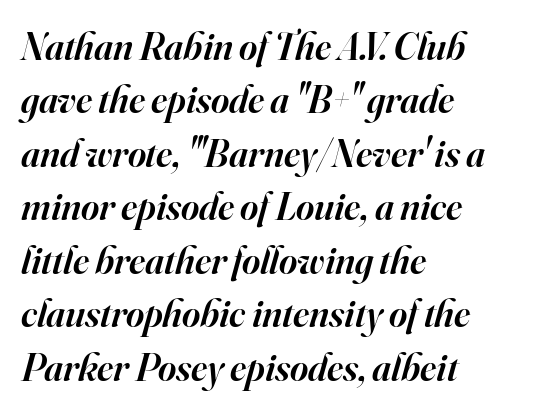
{"serif": "yes", "italic": "yes", "lean": "right", "slant_degrees": 16, "bold": "semi", "weight": "semibold", "width": "normal", "stroke_contrast": "high", "x_height": "small", "monospaced": "no", "underline": "no", "align": "left", "line_spacing": "normal", "line_spacing_ratio": 1.37, "letter_spacing": "normal", "letter_spacing_em": 0.0, "glyph_px": 39}
